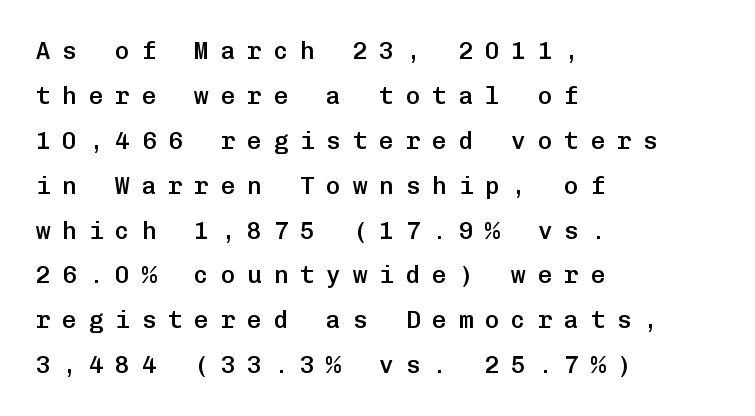
The image shows 24 px text type, upright; set left-aligned, line spacing 1.87x, unusually wide letter spacing (+0.5 em), not underlined.
